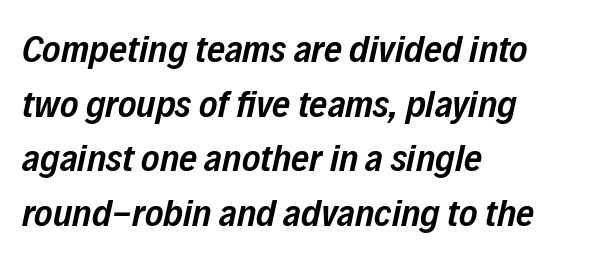
{"italic": "yes", "lean": "right", "slant_degrees": 12, "bold": "semi", "weight": "semibold", "width": "condensed", "stroke_contrast": "low", "x_height": "medium", "monospaced": "no", "underline": "no", "align": "left", "line_spacing": "normal", "line_spacing_ratio": 1.4, "letter_spacing": "normal", "letter_spacing_em": 0.0, "glyph_px": 39}
